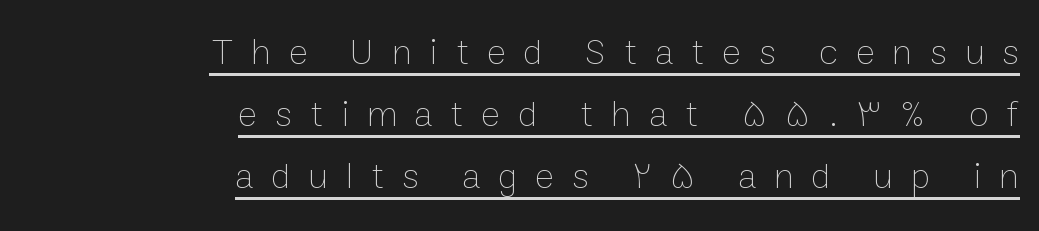
The image shows 37 px thin type, upright; set right-aligned, normal line spacing (1.68x), unusually wide letter spacing (+0.48 em), underlined; low stroke contrast and a medium x-height.
